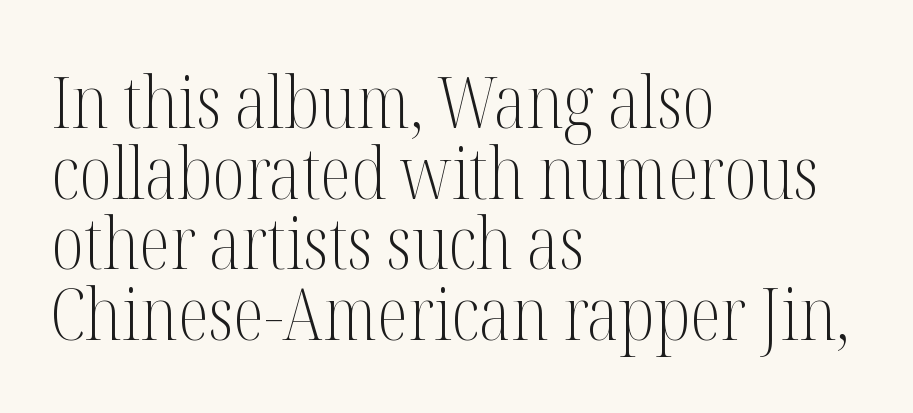
{"serif": "yes", "italic": "no", "bold": "no", "weight": "light", "width": "condensed", "stroke_contrast": "medium", "x_height": "medium", "monospaced": "no", "underline": "no", "align": "left", "line_spacing": "tight", "line_spacing_ratio": 0.98, "letter_spacing": "normal", "letter_spacing_em": 0.0, "glyph_px": 72}
